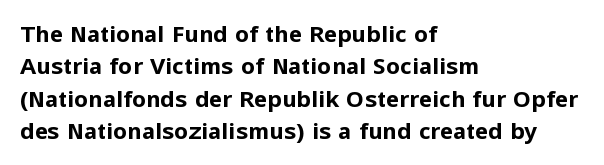
{"italic": "no", "bold": "yes", "underline": "no", "align": "left", "line_spacing": "normal", "line_spacing_ratio": 1.47, "letter_spacing": "normal", "letter_spacing_em": 0.0, "glyph_px": 22}
